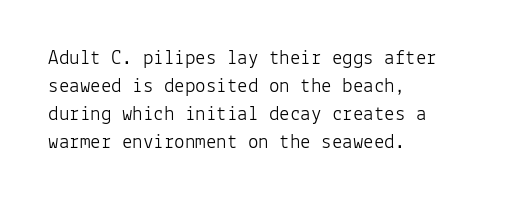
The image shows 21 px text type, upright; set left-aligned, normal line spacing (1.33x), normal letter spacing, not underlined.
